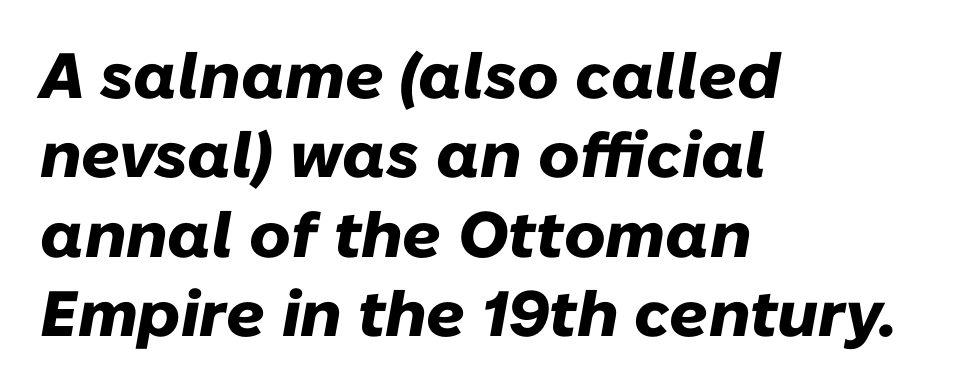
{"italic": "yes", "lean": "right", "slant_degrees": 10, "bold": "yes", "weight": "heavy", "width": "normal", "stroke_contrast": "low", "x_height": "medium", "monospaced": "no", "underline": "no", "align": "left", "line_spacing_ratio": 1.24, "letter_spacing": "normal", "letter_spacing_em": 0.0, "glyph_px": 64}
